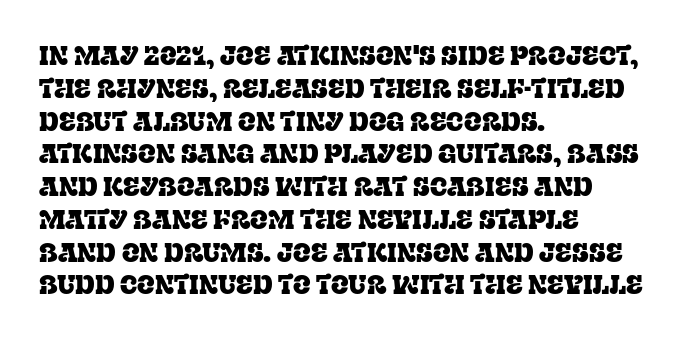
Each new line begins a customary step beneath the previous one. The passage shown is not underscored anywhere. Unlike italic type, these characters show no tilt at all. Casual observation: everything's shoved over to the left.
